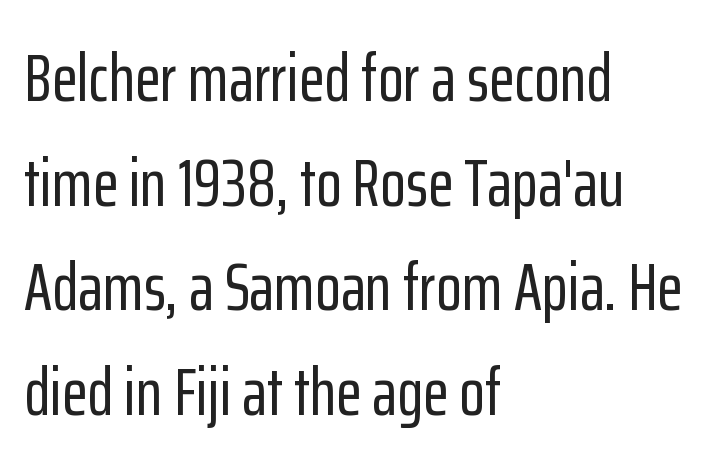
The image shows 67 px condensed sans-serif type, upright; set left-aligned, normal line spacing (1.56x), normal letter spacing, not underlined; low stroke contrast and a medium x-height.
